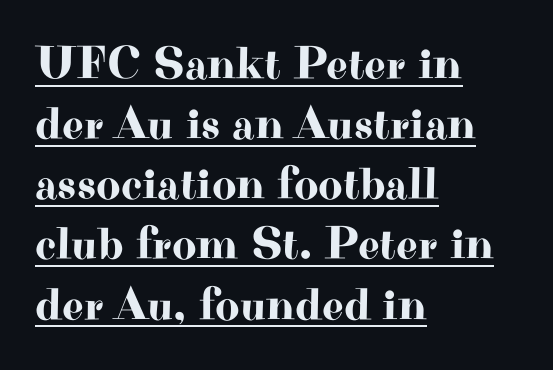
Q: Is the text italic (slanted)? A: No, it is upright.
Q: Is the typeface a serif or a sans-serif typeface? A: Serif.
Q: Is the text underlined? A: Yes.
Q: How is the paragraph aligned? A: Left-aligned.
Q: Is the spacing between letters normal or unusually wide? A: Normal.
Q: Is the spacing between lines tight, normal or loose? A: Normal.
Q: Width (condensed, normal, or wide)? A: Wide.
Q: Stroke contrast? A: High.
Q: x-height? A: Small.
Q: Monospaced? A: No.
